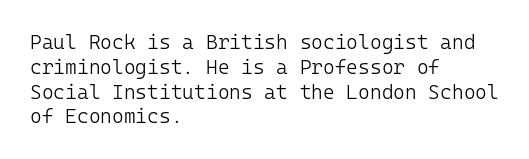
Each stroke keeps to a modest, everyday thickness or less. The type is set solid horizontally, with unmodified tracking. Italic: no, the glyphs are upright roman. In CSS terms this would be text-align: left.
